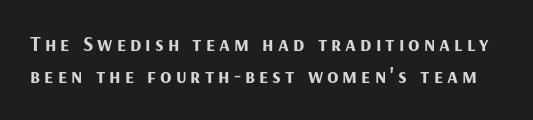
Q: Is the text bold? A: Yes.
Q: Is the text italic (slanted)? A: No, it is upright.
Q: Is the text underlined? A: No.
Q: Is the spacing between lines tight, normal or loose? A: Normal.
